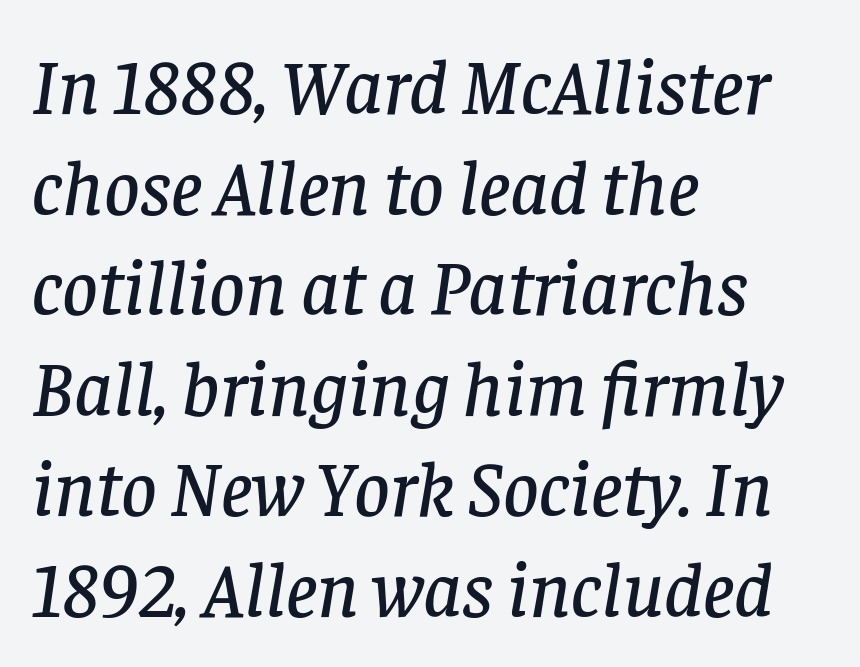
Left-aligned paragraph, ragged on the right. Yep, those are serifs on the letters. The face used here is proportionally spaced, like ordinary book or web type. Students, note that the glyphs here touch the page at normal intervals. Only glyphs here, with clear space below each row.
